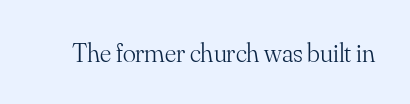
Q: Is the text bold? A: No.
Q: Is the text italic (slanted)? A: No, it is upright.
Q: Is the text underlined? A: No.
Q: Is the spacing between letters normal or unusually wide? A: Normal.
